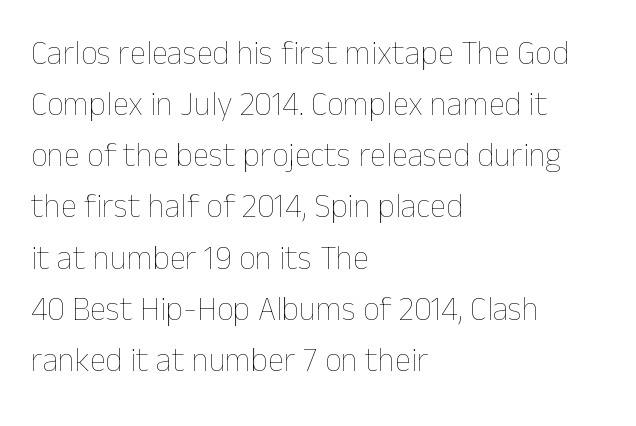
The image shows 33 px thin type, upright; set left-aligned, normal line spacing (1.55x), normal letter spacing, not underlined; low stroke contrast and a medium x-height.
